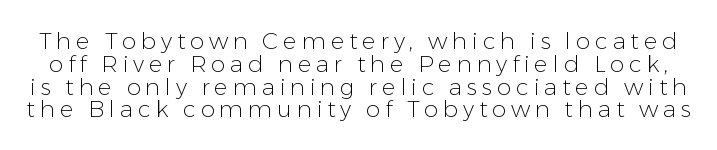
{"italic": "no", "bold": "no", "underline": "no", "line_spacing": "tight", "line_spacing_ratio": 0.99, "letter_spacing": "wide", "letter_spacing_em": 0.21, "glyph_px": 23}
